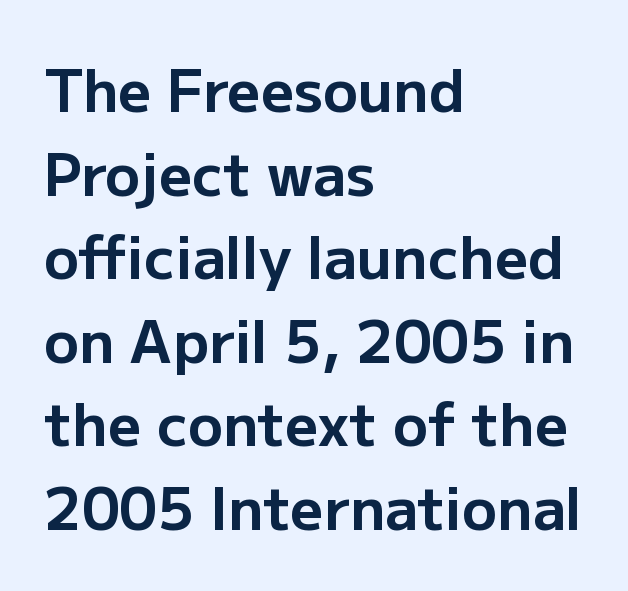
The image shows 58 px bold sans-serif type, upright; set left-aligned, normal line spacing (1.44x), normal letter spacing, not underlined; low stroke contrast and a medium x-height.
